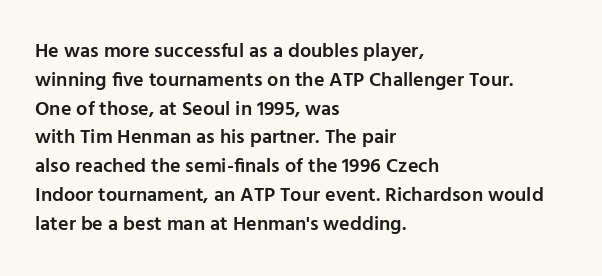
The image shows 20 px text type, upright; set left-aligned, normal line spacing (1.44x), normal letter spacing, not underlined.
